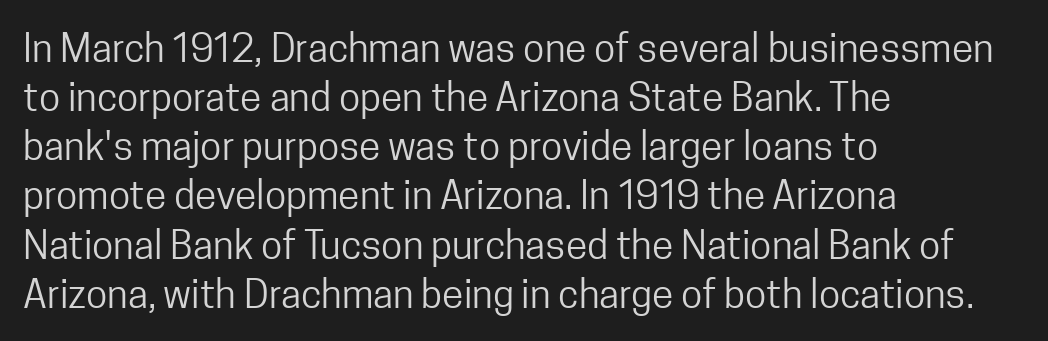
Q: Is the text bold? A: No.
Q: Is the text italic (slanted)? A: No, it is upright.
Q: Is the typeface a serif or a sans-serif typeface? A: Sans-serif.
Q: Is the text underlined? A: No.
Q: How is the paragraph aligned? A: Left-aligned.
Q: Is the spacing between letters normal or unusually wide? A: Normal.
Q: Is the spacing between lines tight, normal or loose? A: Normal.
Q: Width (condensed, normal, or wide)? A: Condensed.
Q: Stroke contrast? A: Low.
Q: x-height? A: Medium.
Q: Monospaced? A: No.
